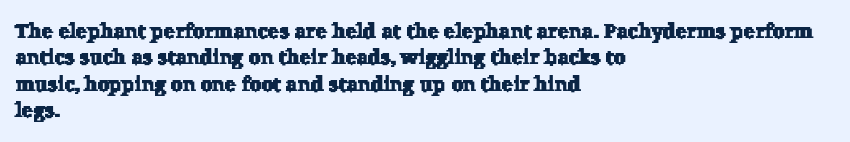
The lines sit at an ordinary, default distance from one another. A clean baseline with only descenders dipping below it. Is the letter spacing exaggerated? No — it looks like the ordinary default. One-word summary of the alignment: left.
